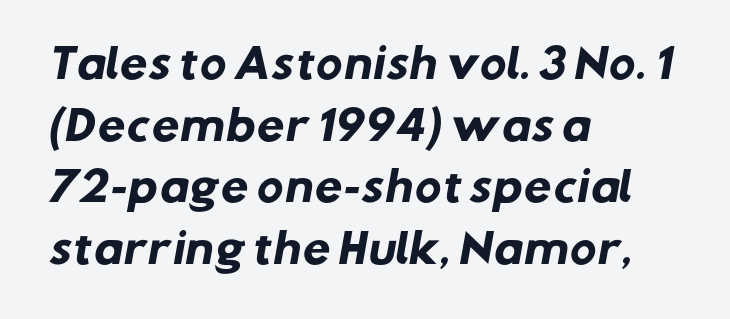
Short note: letters normally spaced. The paragraph has a hard left edge and a soft right edge. Line spacing here is normal. The zone under the glyphs is completely vacant.
